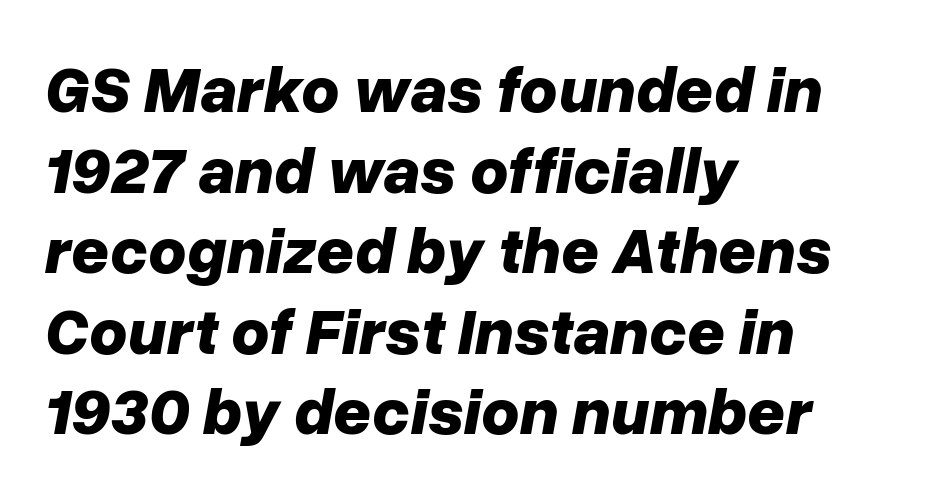
The image shows 66 px bold type, italic (leaning right); set left-aligned, line spacing 1.22x, normal letter spacing, not underlined; low stroke contrast and a medium x-height.
